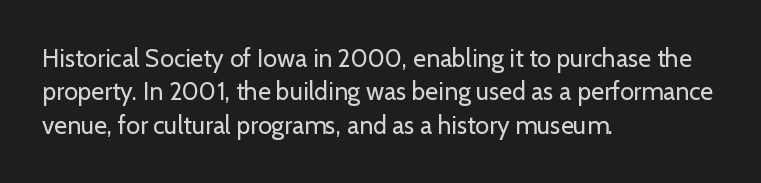
Notice how the stems are strictly vertical — no italics here. Clear beneath every line of the passage. Compared with typical paragraphs, the rows here are spaced about the same. The letters look calm and open, with moderate or lighter stems. Spacing between characters is what you'd get straight out of the box.
